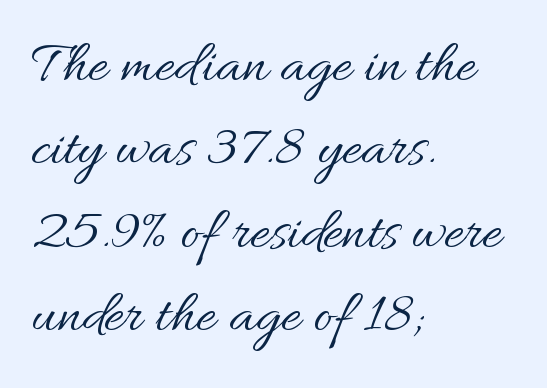
Here the glyphs are tracked normally, forming tight word shapes. One-word summary of the alignment: left. Rows of type keep a routine distance in the vertical direction. Beneath every word, the page is bare. The typesetting does not lean heavy: it is not bold. Character widths vary here, with narrow letters taking less room than wide ones.
